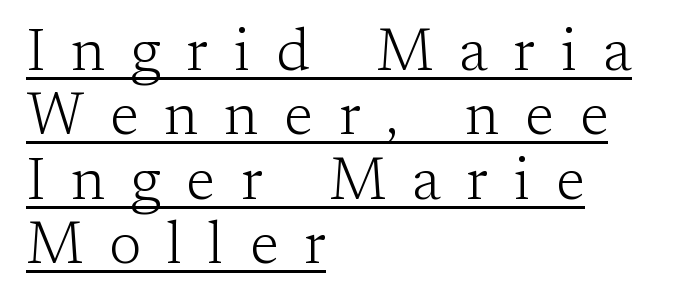
Q: Is the text bold? A: No.
Q: Is the text italic (slanted)? A: No, it is upright.
Q: Is the typeface a serif or a sans-serif typeface? A: Serif.
Q: Is the text underlined? A: Yes.
Q: How is the paragraph aligned? A: Left-aligned.
Q: Is the spacing between letters normal or unusually wide? A: Unusually wide.
Q: Is the spacing between lines tight, normal or loose? A: Tight.
Q: Width (condensed, normal, or wide)? A: Normal.
Q: Stroke contrast? A: Low.
Q: x-height? A: Medium.
Q: Monospaced? A: No.
